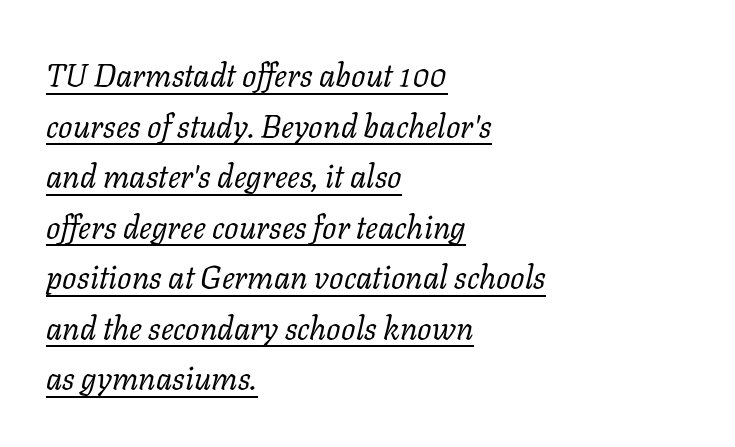
{"serif": "yes", "italic": "yes", "lean": "right", "slant_degrees": 11, "bold": "no", "weight": "regular", "width": "normal", "stroke_contrast": "low", "x_height": "medium", "monospaced": "no", "underline": "yes", "align": "left", "line_spacing": "normal", "line_spacing_ratio": 1.58, "letter_spacing": "normal", "letter_spacing_em": 0.0, "glyph_px": 32}
